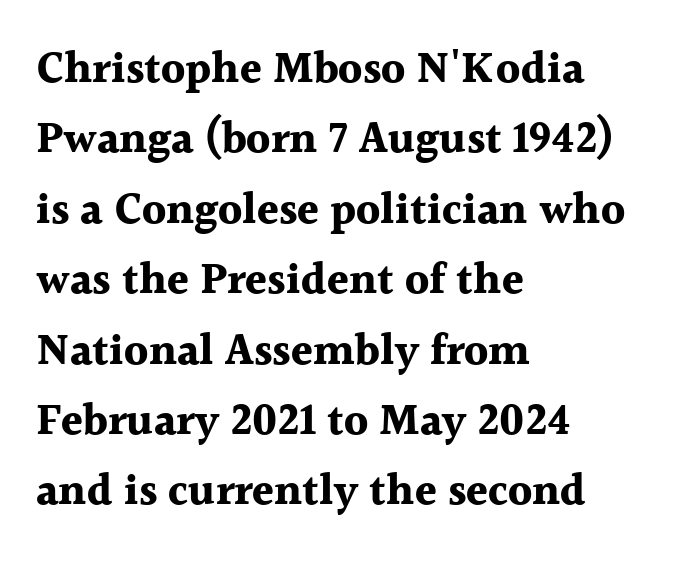
Rule under the text: the space is simply empty. You can tell from the footed stems that serif type was used. Here the glyphs are tracked normally, forming tight word shapes. Character widths vary here, with narrow letters taking less room than wide ones. Stroke thickness is high; the sample reads as a true bold.
